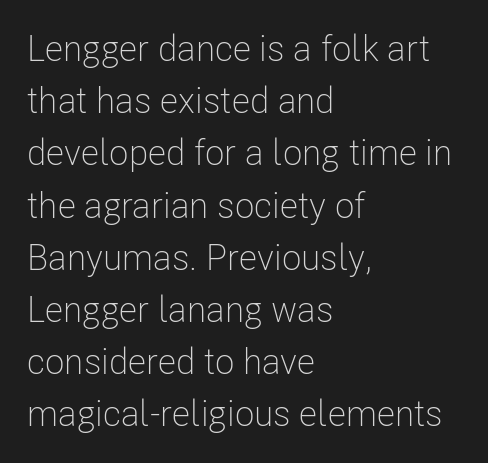
The image shows 36 px light, condensed sans-serif type, upright; set left-aligned, normal line spacing (1.45x), normal letter spacing, not underlined; low stroke contrast and a medium x-height.
